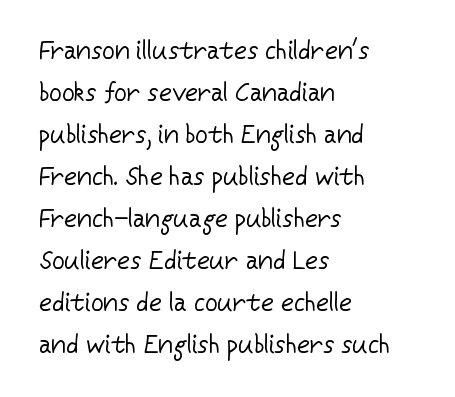
{"italic": "no", "bold": "no", "underline": "no", "align": "left", "line_spacing": "normal", "line_spacing_ratio": 1.68, "letter_spacing": "normal", "letter_spacing_em": 0.0, "glyph_px": 25}
